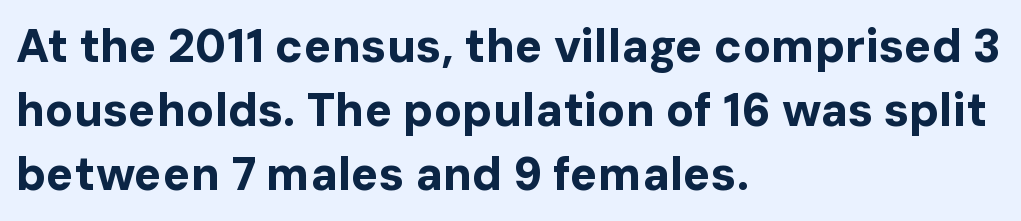
The image shows 46 px bold sans-serif type, upright; set left-aligned, normal line spacing (1.39x), normal letter spacing, not underlined; low stroke contrast and a medium x-height.
